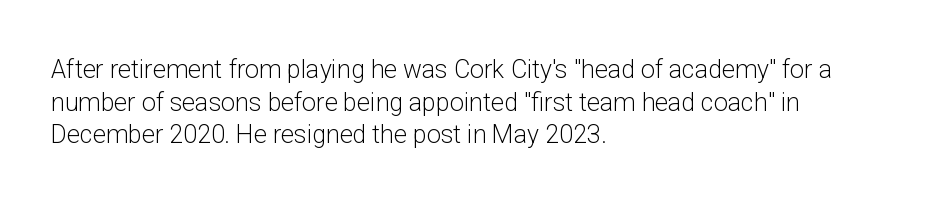
The image shows 25 px text type, upright; set left-aligned, normal line spacing (1.31x), normal letter spacing, not underlined.
